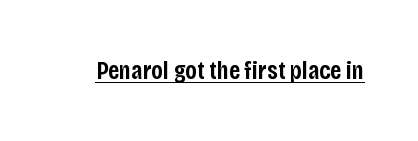
{"italic": "no", "bold": "semi", "underline": "yes", "letter_spacing": "normal", "letter_spacing_em": 0.0, "glyph_px": 26}
